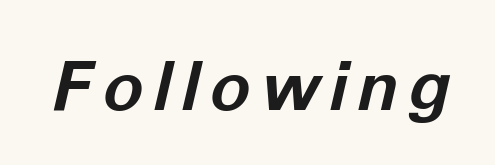
Q: Is the text bold? A: Yes.
Q: Is the text italic (slanted)? A: Yes, it leans right by about 12 degrees.
Q: Is the text underlined? A: No.
Q: Width (condensed, normal, or wide)? A: Normal.
Q: Stroke contrast? A: Low.
Q: x-height? A: Medium.
Q: Monospaced? A: No.
